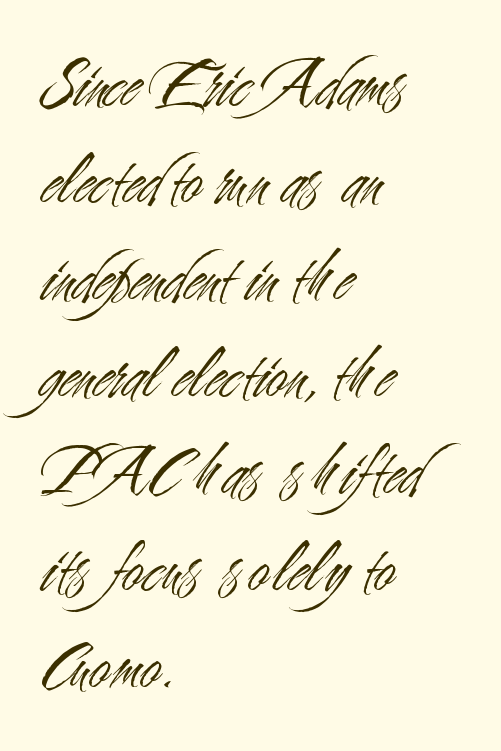
The image shows 74 px light, condensed sans-serif type; set left-aligned, normal line spacing (1.31x), normal letter spacing, not underlined; medium stroke contrast and a small x-height.
